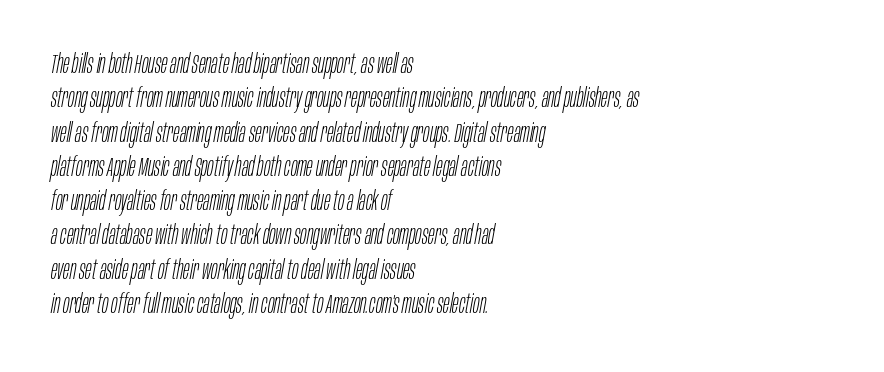
Q: Is the text bold? A: No.
Q: Is the text italic (slanted)? A: Yes, it leans right by about 10 degrees.
Q: Is the text underlined? A: No.
Q: How is the paragraph aligned? A: Left-aligned.
Q: Is the spacing between letters normal or unusually wide? A: Normal.
Q: Is the spacing between lines tight, normal or loose? A: Normal.
